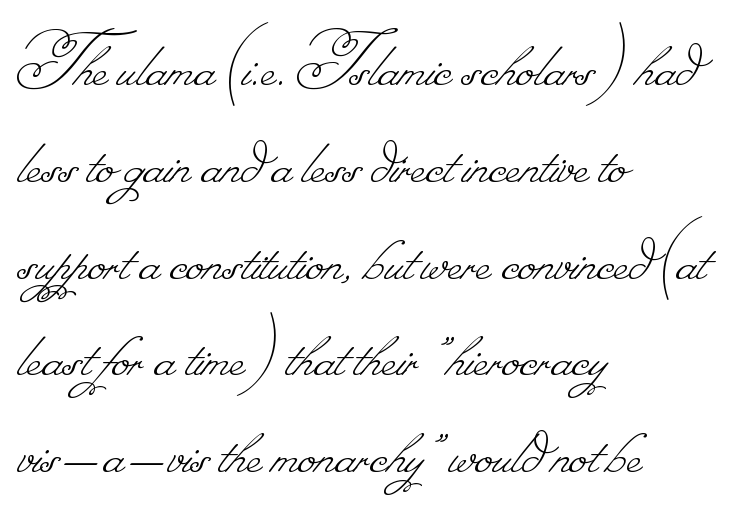
The image shows 80 px thin type; set left-aligned, line spacing 1.21x, normal letter spacing, not underlined; low stroke contrast.
